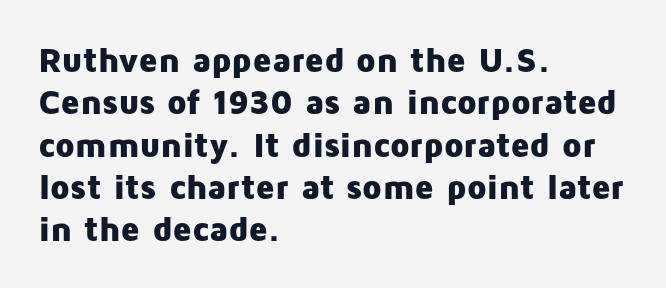
{"serif": "no", "italic": "no", "bold": "yes", "weight": "heavy", "width": "normal", "stroke_contrast": "low", "x_height": "medium", "monospaced": "no", "underline": "no", "align": "left", "line_spacing_ratio": 1.21, "letter_spacing": "normal", "letter_spacing_em": 0.0, "glyph_px": 35}
